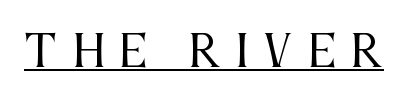
{"serif": "yes", "italic": "no", "bold": "no", "weight": "regular", "width": "condensed", "stroke_contrast": "medium", "x_height": "large", "monospaced": "no", "underline": "yes", "letter_spacing": "wide", "letter_spacing_em": 0.32, "glyph_px": 44}
